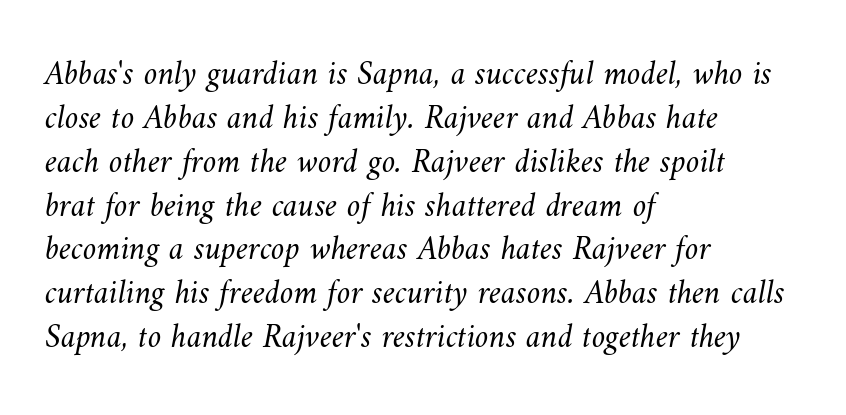
Q: Is the text bold? A: No.
Q: Is the text underlined? A: No.
Q: How is the paragraph aligned? A: Left-aligned.
Q: Is the spacing between letters normal or unusually wide? A: Normal.
Q: Is the spacing between lines tight, normal or loose? A: Normal.
Q: Width (condensed, normal, or wide)? A: Normal.
Q: Stroke contrast? A: Medium.
Q: x-height? A: Small.
Q: Monospaced? A: No.
